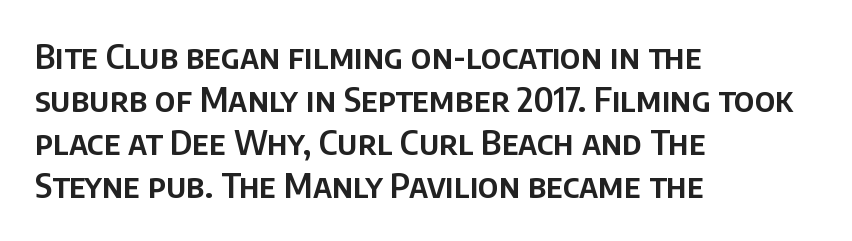
{"serif": "no", "italic": "no", "width": "normal", "stroke_contrast": "low", "x_height": "large", "monospaced": "no", "underline": "no", "align": "left", "line_spacing": "normal", "line_spacing_ratio": 1.3, "letter_spacing": "normal", "letter_spacing_em": 0.0, "glyph_px": 33}
